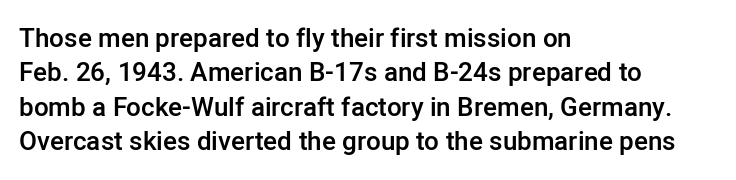
The image shows 26 px text type, upright; set left-aligned, normal line spacing (1.32x), normal letter spacing, not underlined.
